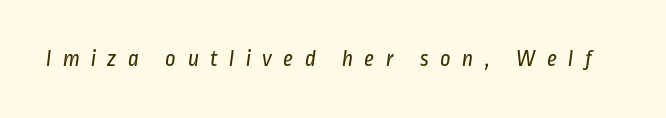
The image shows 23 px text type; set unusually wide letter spacing (+0.49 em), not underlined.
